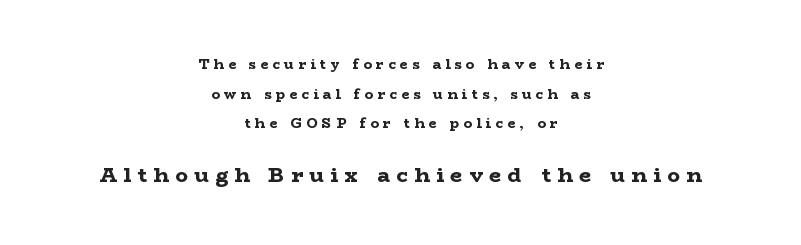
The image shows 21 px bold type, upright; set centered, loose line spacing (2.11x), unusually wide letter spacing (+0.31 em), not underlined; the second (bottom) block is 1.5x larger.
